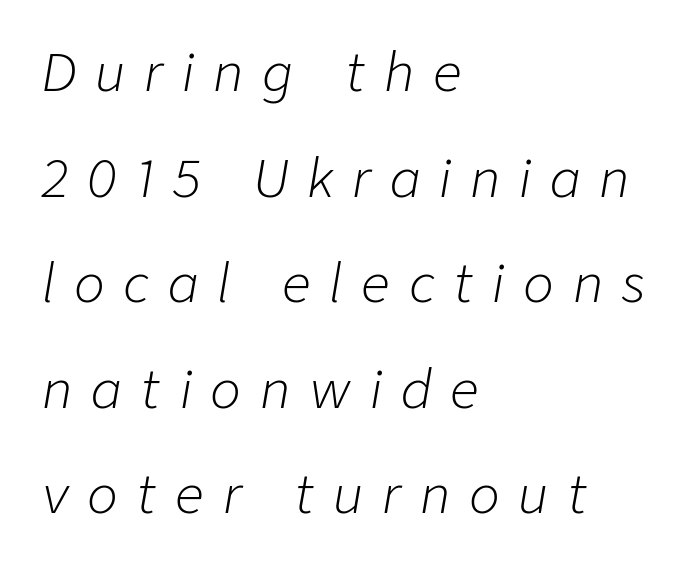
{"italic": "yes", "lean": "right", "slant_degrees": 9, "bold": "no", "weight": "light", "width": "normal", "stroke_contrast": "low", "x_height": "medium", "monospaced": "no", "underline": "no", "align": "left", "line_spacing": "loose", "line_spacing_ratio": 2.07, "letter_spacing": "wide", "letter_spacing_em": 0.37, "glyph_px": 51}
